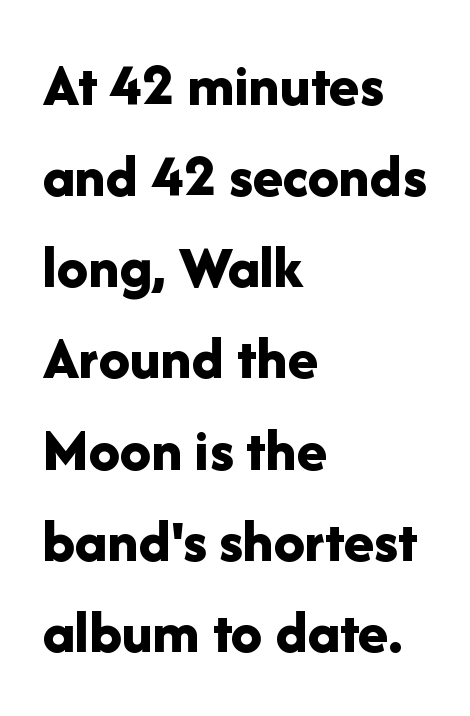
Q: Is the text bold? A: Yes.
Q: Is the text italic (slanted)? A: No, it is upright.
Q: Is the typeface a serif or a sans-serif typeface? A: Sans-serif.
Q: Is the text underlined? A: No.
Q: How is the paragraph aligned? A: Left-aligned.
Q: Is the spacing between letters normal or unusually wide? A: Normal.
Q: Is the spacing between lines tight, normal or loose? A: Normal.
Q: Width (condensed, normal, or wide)? A: Normal.
Q: Stroke contrast? A: Low.
Q: x-height? A: Medium.
Q: Monospaced? A: No.
